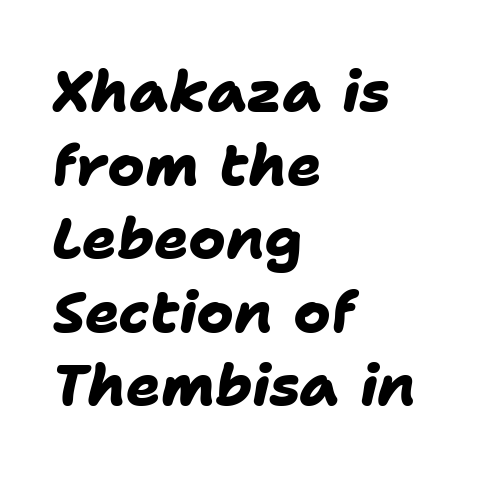
Q: Is the text bold? A: Yes.
Q: Is the typeface a serif or a sans-serif typeface? A: Sans-serif.
Q: Is the text underlined? A: No.
Q: How is the paragraph aligned? A: Left-aligned.
Q: Is the spacing between letters normal or unusually wide? A: Normal.
Q: Is the spacing between lines tight, normal or loose? A: Normal.
Q: Width (condensed, normal, or wide)? A: Normal.
Q: Stroke contrast? A: Low.
Q: x-height? A: Medium.
Q: Monospaced? A: No.
